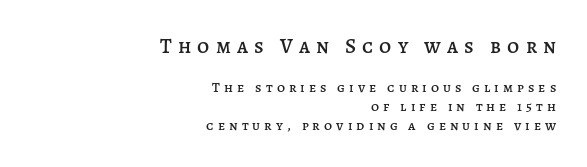
{"italic": "no", "underline": "no", "align": "right", "line_spacing": "normal", "line_spacing_ratio": 1.38, "letter_spacing": "wide", "letter_spacing_em": 0.29, "larger_block": "first", "size_ratio": 1.5, "glyph_px": 21}
